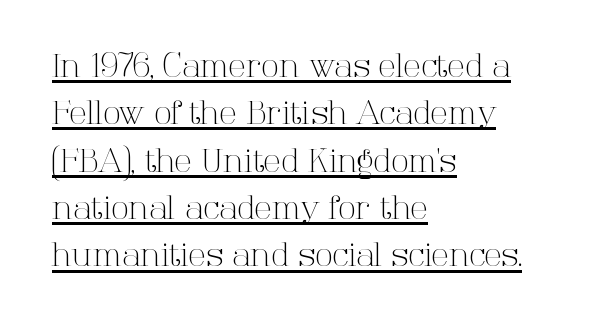
The sample's only ornament is a line tracing under the words. Varying glyph widths throughout — classic text-font behaviour. Letter spacing: default. Heaviness? Minimal to ordinary, like unemphasized prose. Which margin do the lines hug? The left one — the right edge is uneven.
